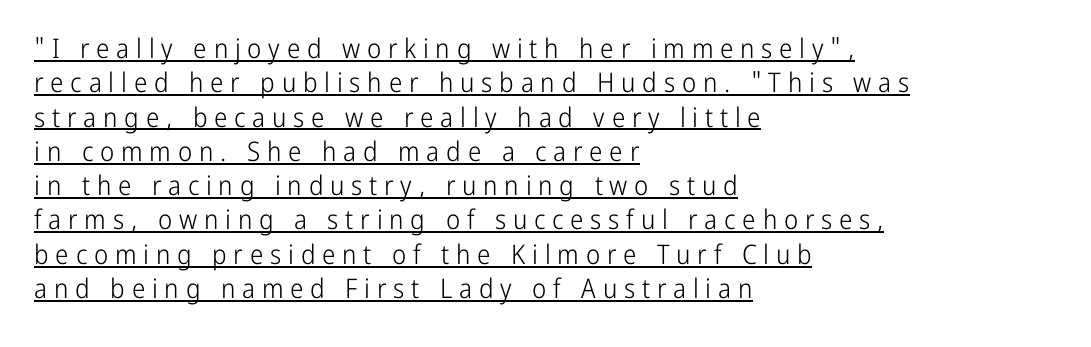
Q: Is the text bold? A: No.
Q: Is the text italic (slanted)? A: No, it is upright.
Q: Is the text underlined? A: Yes.
Q: How is the paragraph aligned? A: Left-aligned.
Q: Is the spacing between letters normal or unusually wide? A: Unusually wide.
Q: Is the spacing between lines tight, normal or loose? A: Normal.
